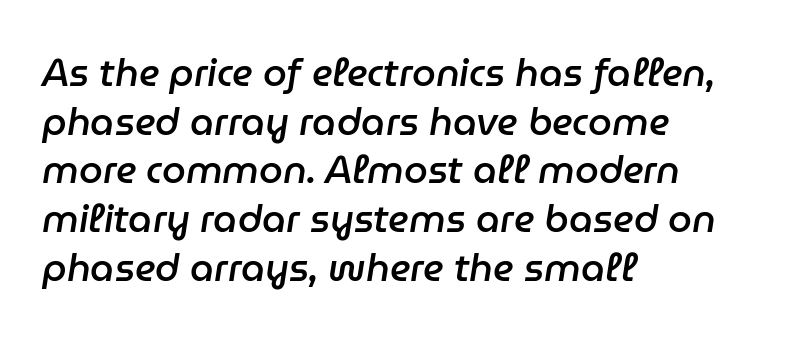
The image shows 38 px semibold type, italic (leaning right); set left-aligned, normal line spacing (1.28x), normal letter spacing, not underlined; low stroke contrast and a medium x-height.
